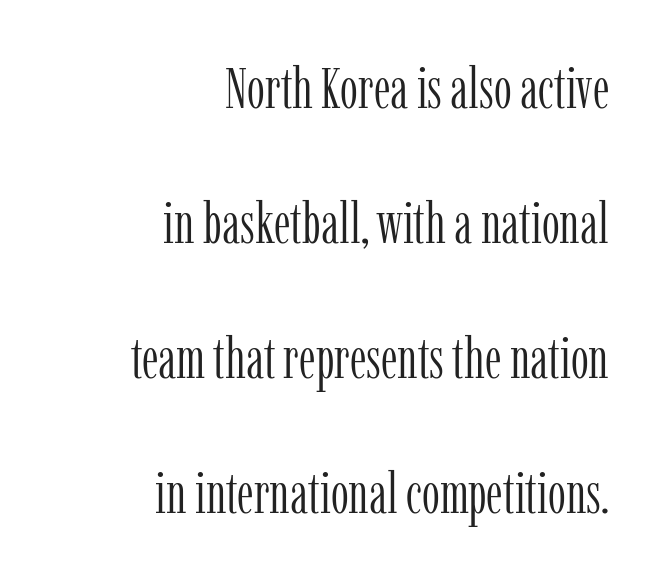
Q: Is the text bold? A: No.
Q: Is the text italic (slanted)? A: No, it is upright.
Q: Is the typeface a serif or a sans-serif typeface? A: Serif.
Q: Is the text underlined? A: No.
Q: How is the paragraph aligned? A: Right-aligned.
Q: Is the spacing between letters normal or unusually wide? A: Normal.
Q: Is the spacing between lines tight, normal or loose? A: Loose.
Q: Width (condensed, normal, or wide)? A: Condensed.
Q: Stroke contrast? A: Low.
Q: x-height? A: Medium.
Q: Monospaced? A: No.
